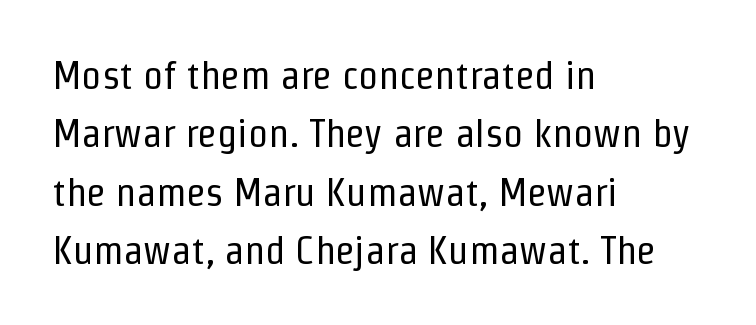
Q: Is the text bold? A: No.
Q: Is the text italic (slanted)? A: No, it is upright.
Q: Is the typeface a serif or a sans-serif typeface? A: Sans-serif.
Q: Is the text underlined? A: No.
Q: How is the paragraph aligned? A: Left-aligned.
Q: Is the spacing between letters normal or unusually wide? A: Normal.
Q: Is the spacing between lines tight, normal or loose? A: Normal.
Q: Width (condensed, normal, or wide)? A: Condensed.
Q: Stroke contrast? A: Low.
Q: x-height? A: Medium.
Q: Monospaced? A: No.
